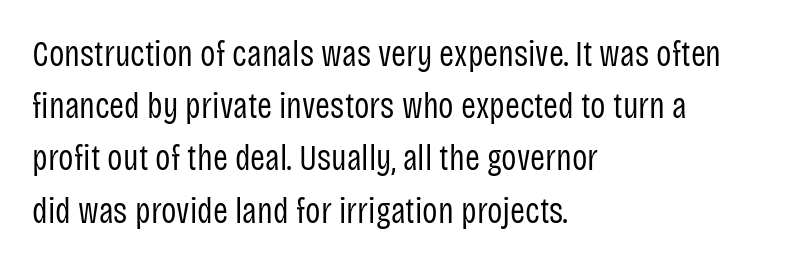
Q: Is the text bold? A: No.
Q: Is the text italic (slanted)? A: No, it is upright.
Q: Is the typeface a serif or a sans-serif typeface? A: Sans-serif.
Q: Is the text underlined? A: No.
Q: How is the paragraph aligned? A: Left-aligned.
Q: Is the spacing between letters normal or unusually wide? A: Normal.
Q: Is the spacing between lines tight, normal or loose? A: Normal.
Q: Width (condensed, normal, or wide)? A: Condensed.
Q: Stroke contrast? A: Low.
Q: x-height? A: Large.
Q: Monospaced? A: No.
